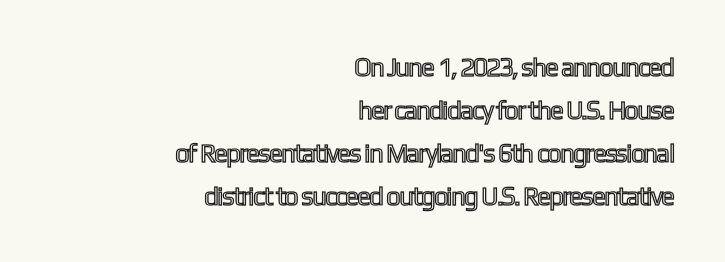
Nobody drew a line under any word here. It's the straight-up-and-down kind of type. Short note: letters normally spaced. Vertically, the passage feels balanced, rows spaced as you'd expect. This sample is right-justified, so line beginnings fall wherever the words allow.
